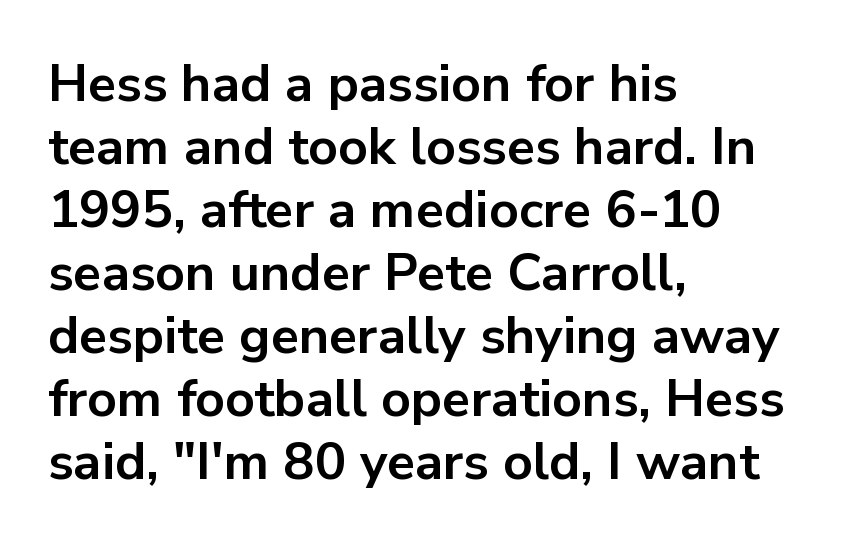
Q: Is the text bold? A: Yes.
Q: Is the text italic (slanted)? A: No, it is upright.
Q: Is the typeface a serif or a sans-serif typeface? A: Sans-serif.
Q: Is the text underlined? A: No.
Q: How is the paragraph aligned? A: Left-aligned.
Q: Is the spacing between letters normal or unusually wide? A: Normal.
Q: Width (condensed, normal, or wide)? A: Normal.
Q: Stroke contrast? A: Low.
Q: x-height? A: Medium.
Q: Monospaced? A: No.
